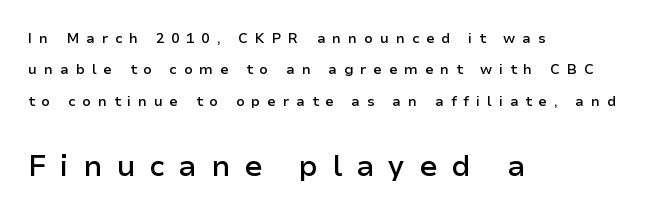
The image shows 29 px semibold sans-serif type, upright; set left-aligned, loose line spacing (2.25x), unusually wide letter spacing (+0.48 em), not underlined; the second (bottom) block is 2.07x larger; low stroke contrast and a medium x-height.
